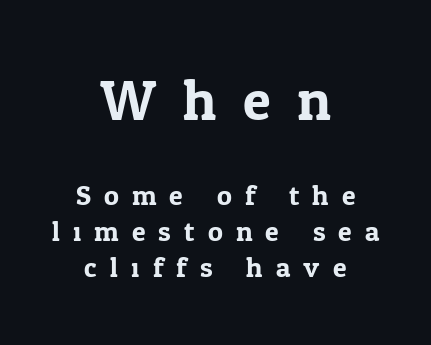
Q: Is the text italic (slanted)? A: No, it is upright.
Q: Is the typeface a serif or a sans-serif typeface? A: Serif.
Q: Is the text underlined? A: No.
Q: How is the paragraph aligned? A: Centered.
Q: Is the spacing between letters normal or unusually wide? A: Unusually wide.
Q: Is the spacing between lines tight, normal or loose? A: Normal.
Q: Which block of text is set in a larger size, the first (top) or the second (bottom)? A: The first (top) one.
Q: Width (condensed, normal, or wide)? A: Normal.
Q: Stroke contrast? A: Low.
Q: x-height? A: Medium.
Q: Monospaced? A: No.
